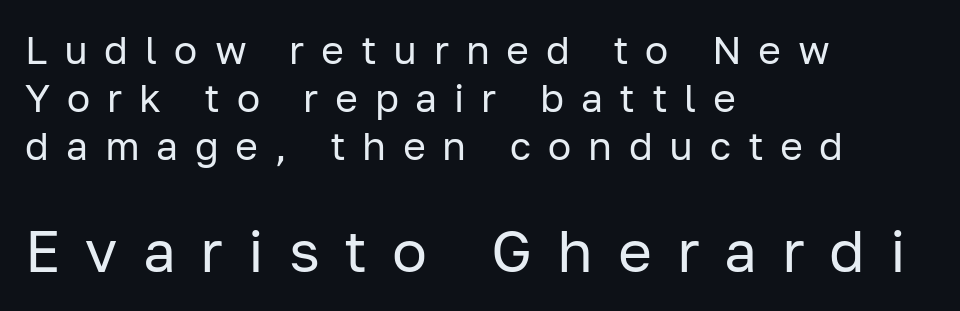
The image shows 58 px regular-weight sans-serif type, upright; set left-aligned, line spacing 1.23x, unusually wide letter spacing (+0.43 em), not underlined; the second (bottom) block is 1.49x larger; low stroke contrast and a medium x-height.
